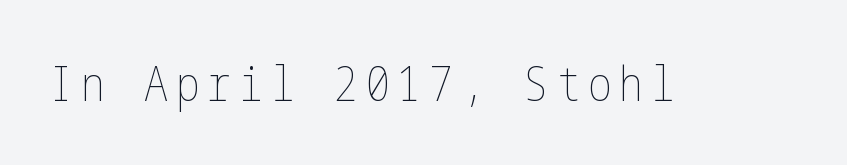
{"italic": "no", "bold": "no", "weight": "thin", "width": "condensed", "stroke_contrast": "low", "x_height": "medium", "underline": "no", "glyph_px": 48}
